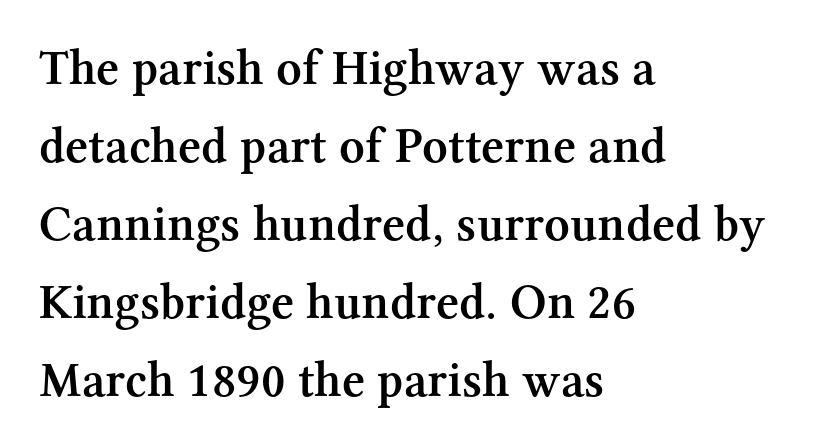
The image shows 50 px semibold serif type, upright; set left-aligned, normal line spacing (1.56x), normal letter spacing, not underlined; medium stroke contrast and a medium x-height.
